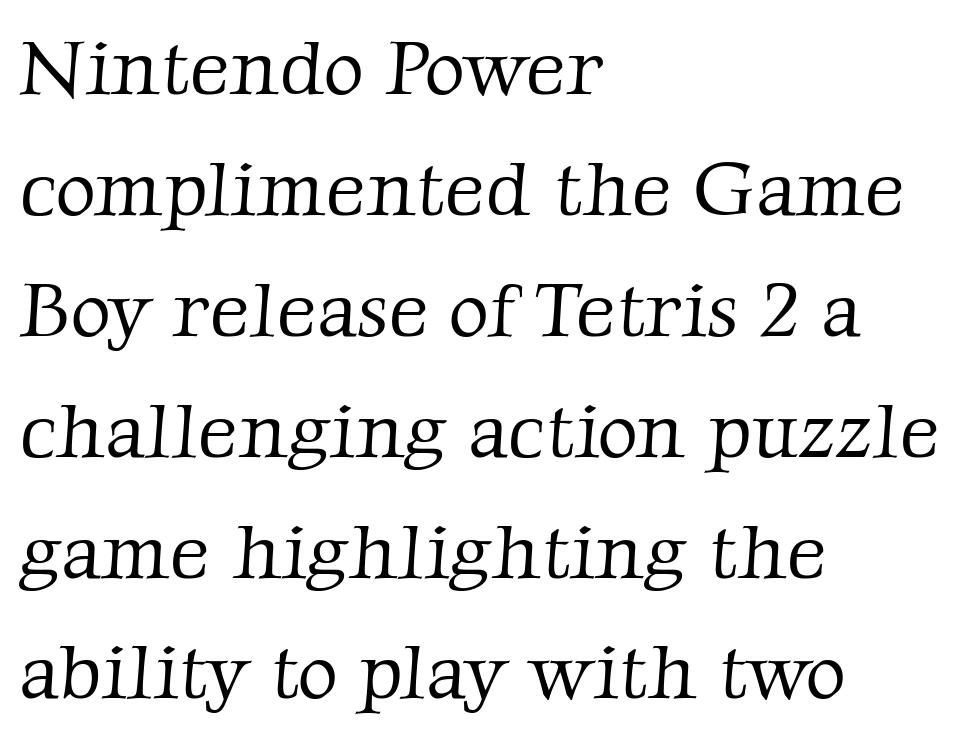
{"serif": "yes", "bold": "no", "weight": "light", "width": "normal", "stroke_contrast": "low", "x_height": "medium", "monospaced": "no", "underline": "no", "align": "left", "line_spacing": "normal", "line_spacing_ratio": 1.55, "letter_spacing": "normal", "letter_spacing_em": 0.0, "glyph_px": 78}
